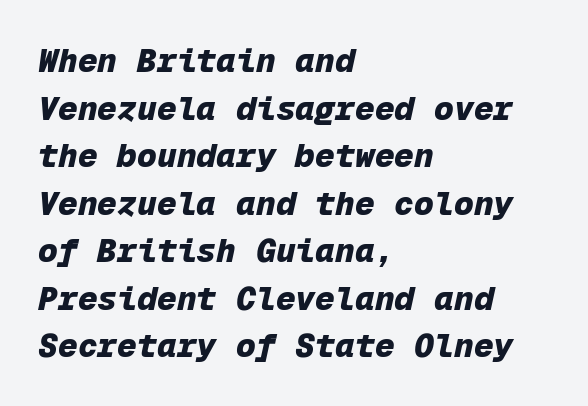
Q: Is the text bold? A: Yes.
Q: Is the text italic (slanted)? A: Yes, it leans right by about 12 degrees.
Q: Is the text underlined? A: No.
Q: How is the paragraph aligned? A: Left-aligned.
Q: Is the spacing between letters normal or unusually wide? A: Normal.
Q: Is the spacing between lines tight, normal or loose? A: Normal.
Q: Width (condensed, normal, or wide)? A: Normal.
Q: Stroke contrast? A: Low.
Q: x-height? A: Medium.
Q: Monospaced? A: Yes.
